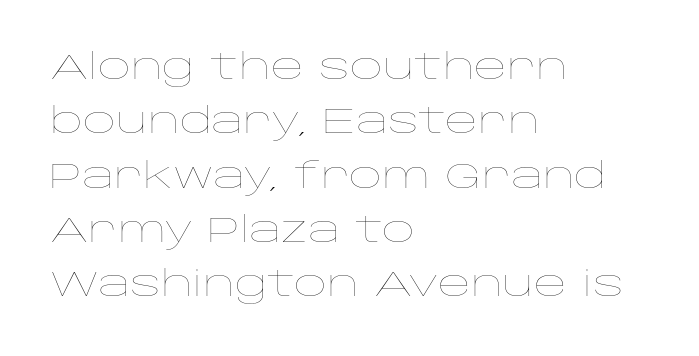
{"italic": "no", "bold": "no", "weight": "thin", "width": "wide", "stroke_contrast": "low", "x_height": "large", "monospaced": "no", "underline": "no", "align": "left", "line_spacing": "normal", "line_spacing_ratio": 1.51, "letter_spacing": "normal", "letter_spacing_em": 0.0, "glyph_px": 36}
